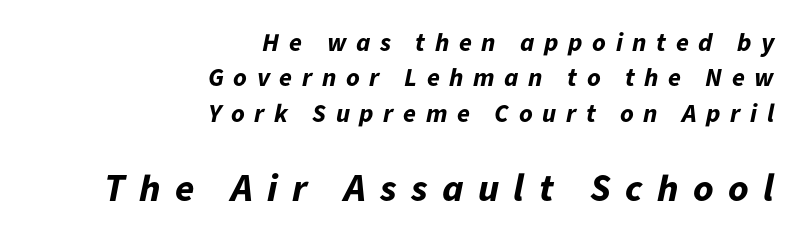
Every letter is thick-stroked: bold, no question. Honestly, the row spacing looks completely unremarkable. The glyphs are unaccompanied by any horizontal stroke below them. In terms of letterspacing, this is a distinctly airy, spread setting. The second block has been scaled up relative to the first. Italic? Definitely — the glyphs are oblique.
